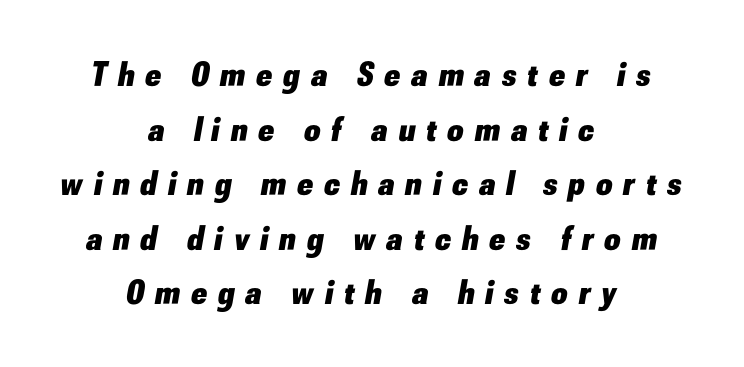
This sample is center-justified, so both line endings float freely. Line spacing here is normal. Check under the words: just untouched page. Stroke thickness is high; the sample reads as a true bold. Does extra space separate the letters? Yes, quite a lot of it. Tall strokes in this sample are angled rather than plumb.
